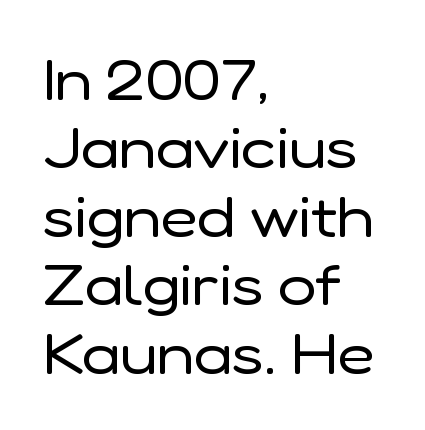
The image shows 57 px regular-weight sans-serif type, upright; set left-aligned, line spacing 1.2x, normal letter spacing, not underlined; low stroke contrast and a medium x-height.
